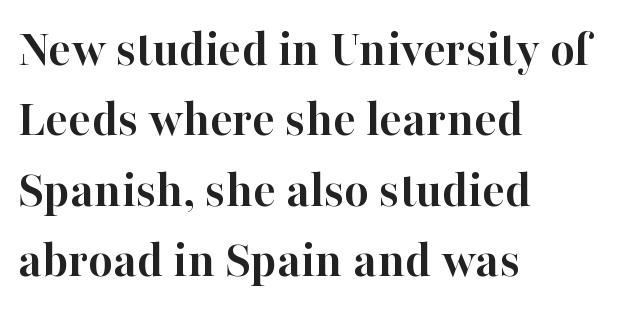
There is no visible air inserted between adjacent glyphs. These words are printed bold, with thick strokes throughout. The passage shown is typed in a proportional face where columns would drift. Does the copy run flush right? No — it runs flush left. Has an underline been added? It has not. The lettering stays uniformly vertical, giving the passage a roman look.
